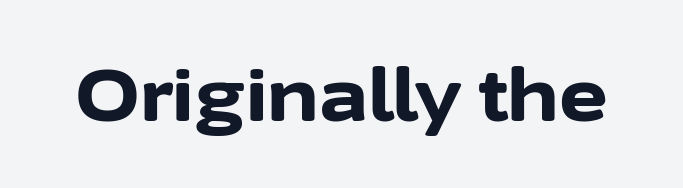
The image shows 74 px bold sans-serif type, upright; set normal letter spacing, not underlined; low stroke contrast and a medium x-height.
